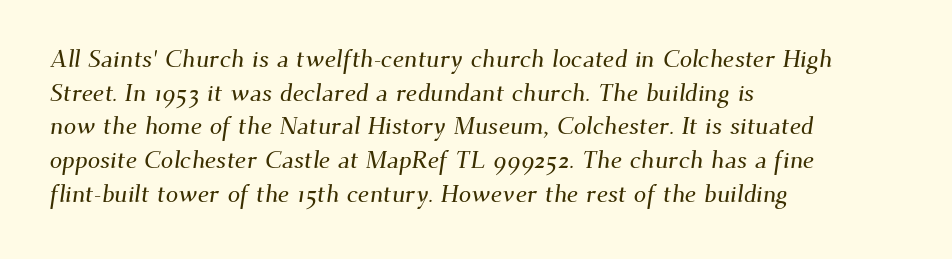
Q: Is the text underlined? A: No.
Q: How is the paragraph aligned? A: Left-aligned.
Q: Is the spacing between letters normal or unusually wide? A: Normal.
Q: Is the spacing between lines tight, normal or loose? A: Normal.
